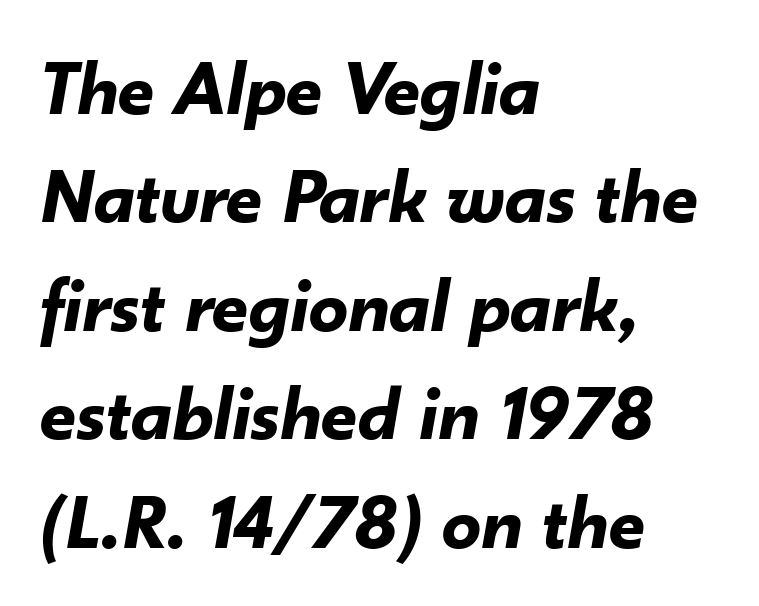
{"italic": "yes", "lean": "right", "slant_degrees": 10, "bold": "yes", "weight": "bold", "width": "normal", "stroke_contrast": "low", "x_height": "small", "monospaced": "no", "underline": "no", "align": "left", "line_spacing": "normal", "line_spacing_ratio": 1.39, "letter_spacing": "normal", "letter_spacing_em": 0.0, "glyph_px": 78}
